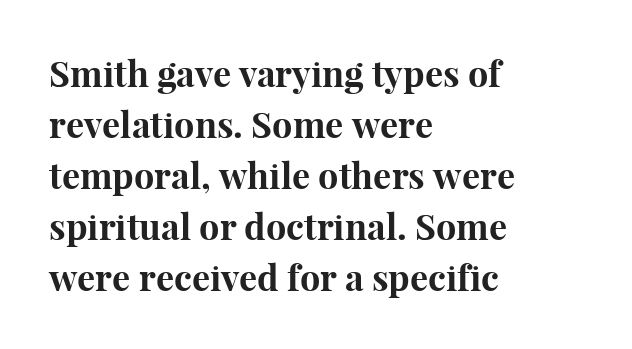
{"serif": "yes", "italic": "no", "bold": "yes", "weight": "bold", "width": "normal", "stroke_contrast": "high", "x_height": "medium", "monospaced": "no", "underline": "no", "align": "left", "line_spacing": "normal", "line_spacing_ratio": 1.42, "letter_spacing": "normal", "letter_spacing_em": 0.0, "glyph_px": 36}
